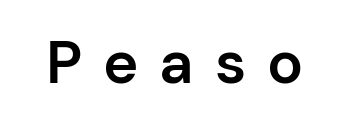
Each word looks stretched out because of the extra space between its letters. Decoration check: the copy has no underline. Stroke terminals: plain, sans-serif. A typesetter would call this proportional, since set widths differ per character. Is the type bold? Partly — it's a semibold, heavier than regular but not fully bold.
